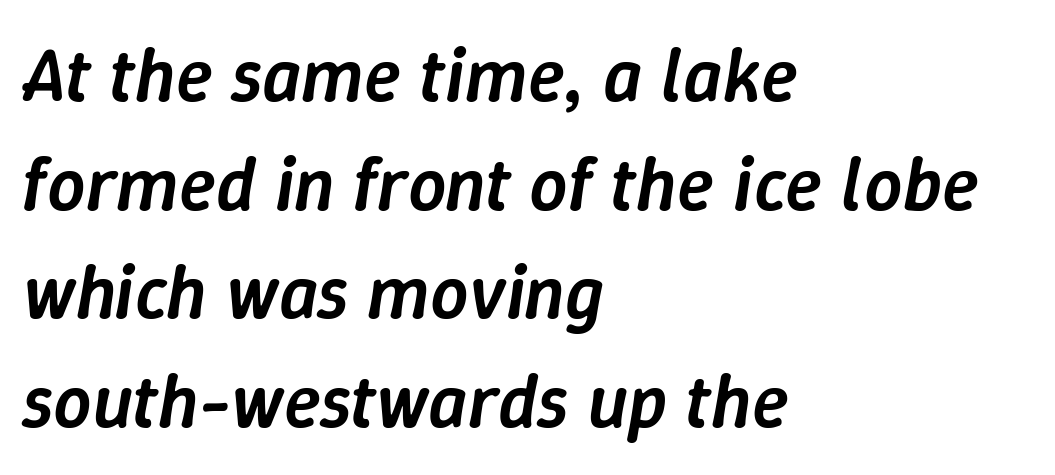
Leading: standard. The glyphs are unaccompanied by any horizontal stroke below them. Strokes here are thickened, but only to semibold level. Think of a printed novel: that variable character pitch is what you see here. This sample uses an oblique cut, with every glyph tilted off the vertical. Notice how the passage keeps a crisp vertical edge on the left only.
